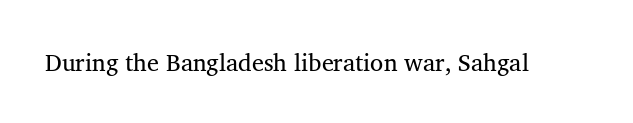
Q: Is the text bold? A: No.
Q: Is the text italic (slanted)? A: No, it is upright.
Q: Is the text underlined? A: No.
Q: Is the spacing between letters normal or unusually wide? A: Normal.
